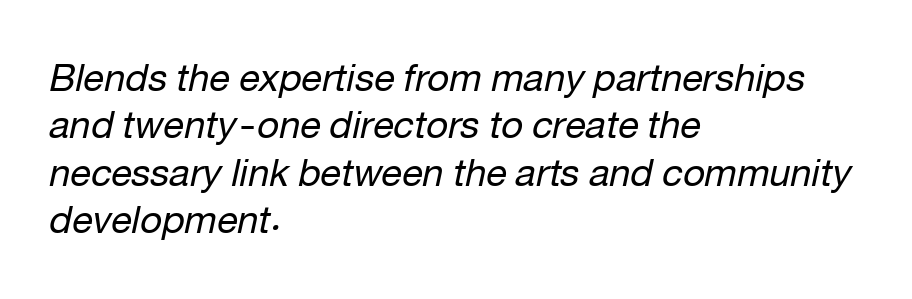
The passage shown has conventional tracking throughout. These lines are set flush left with a ragged right edge. Weight: not bold — regular or lighter. Leading: standard. The passage shown leans; its letterforms are oblique. Type without underlining.
